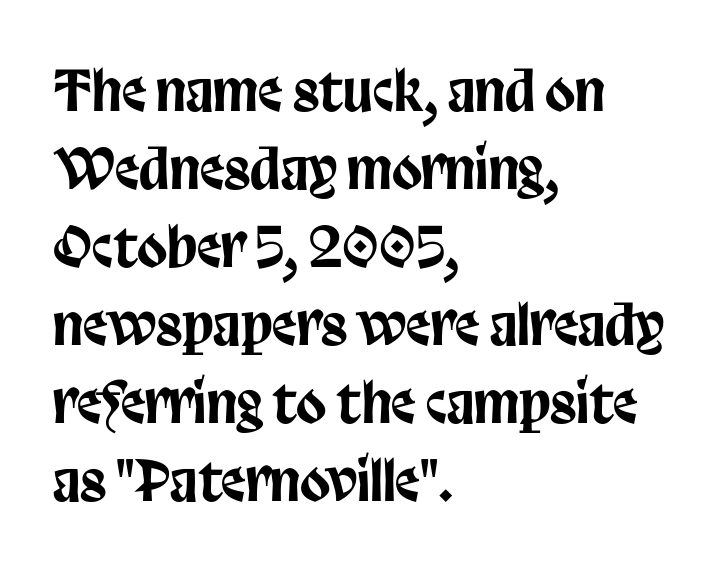
The image shows 55 px condensed sans-serif type, upright; set left-aligned, normal line spacing (1.42x), normal letter spacing, not underlined; low stroke contrast and a large x-height.
